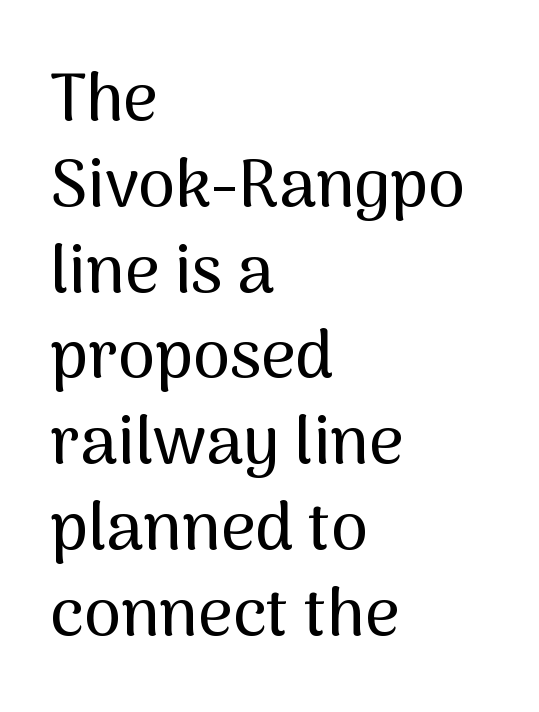
The image shows 67 px sans-serif type, upright; set left-aligned, normal line spacing (1.28x), normal letter spacing, not underlined; medium stroke contrast and a medium x-height.
